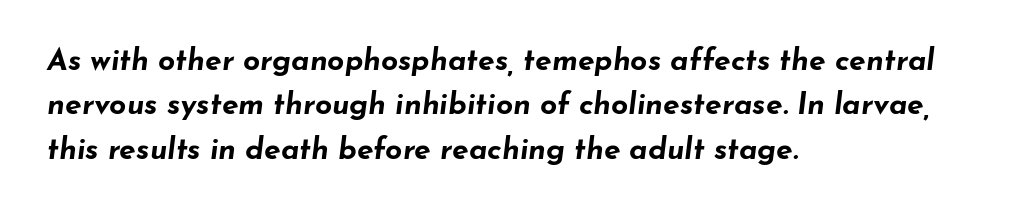
Teacher's note: observe the even left margin — that is flush-left alignment. Bare-footed words on every line. Plenty of ink on the page — the face is bold. Regarding leading, the lines here are spaced in the standard way. Every character sits at an angle, as italics do. The letters advance in unequal steps, a hallmark of proportional type.
